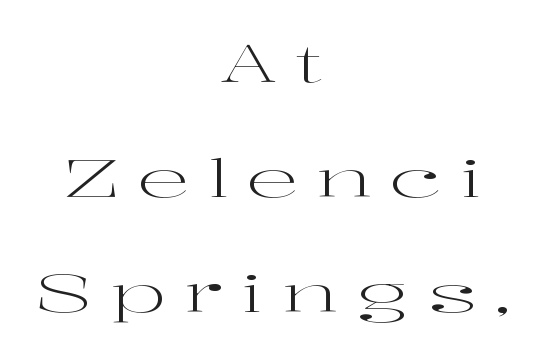
The image shows 52 px regular-weight, wide serif type, upright; set centered, loose line spacing (2.21x), unusually wide letter spacing (+0.35 em), not underlined; high stroke contrast and a medium x-height.
